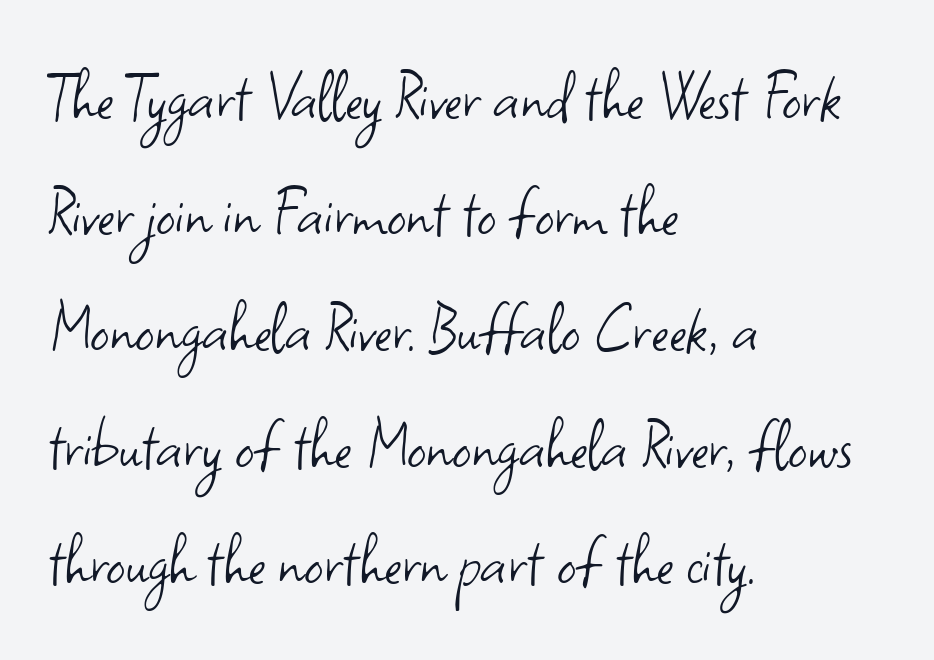
{"serif": "no", "bold": "no", "weight": "light", "width": "normal", "stroke_contrast": "low", "x_height": "small", "monospaced": "no", "underline": "no", "align": "left", "line_spacing": "normal", "line_spacing_ratio": 1.55, "letter_spacing": "normal", "letter_spacing_em": 0.0, "glyph_px": 75}
